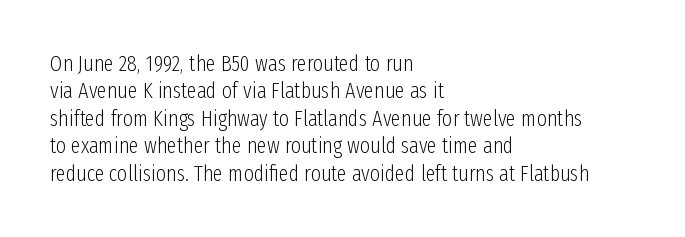
The image shows 22 px text type, upright; set left-aligned, normal line spacing (1.25x), normal letter spacing, not underlined.
